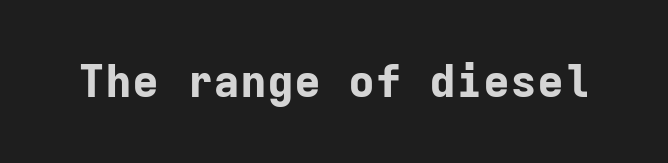
Q: Is the text bold? A: Yes.
Q: Is the text italic (slanted)? A: No, it is upright.
Q: Is the typeface a serif or a sans-serif typeface? A: Sans-serif.
Q: Is the text underlined? A: No.
Q: Is the spacing between letters normal or unusually wide? A: Normal.
Q: Width (condensed, normal, or wide)? A: Normal.
Q: Stroke contrast? A: Low.
Q: x-height? A: Medium.
Q: Monospaced? A: Yes.
